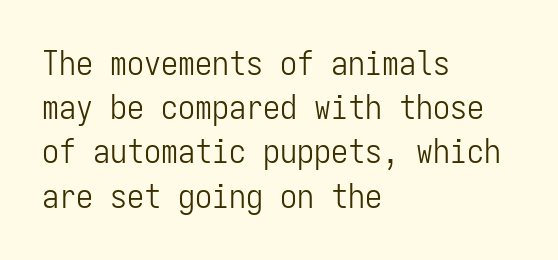
{"serif": "no", "italic": "no", "bold": "no", "weight": "light", "width": "condensed", "stroke_contrast": "low", "x_height": "medium", "monospaced": "yes", "underline": "no", "align": "left", "line_spacing": "normal", "line_spacing_ratio": 1.3, "letter_spacing": "normal", "letter_spacing_em": 0.0, "glyph_px": 34}
